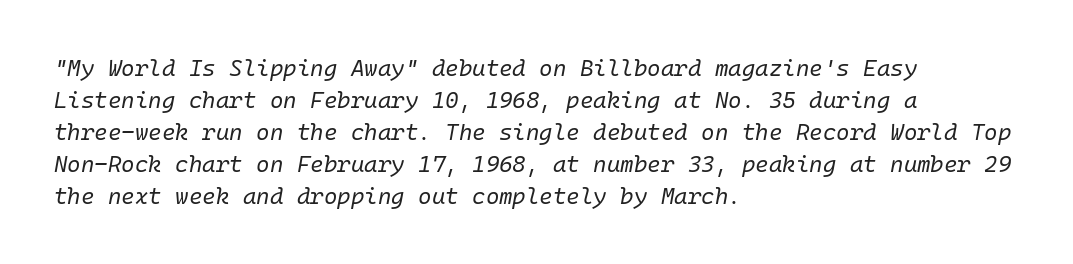
The image shows 23 px text type, italic (leaning right); set left-aligned, normal line spacing (1.39x), normal letter spacing, not underlined.
